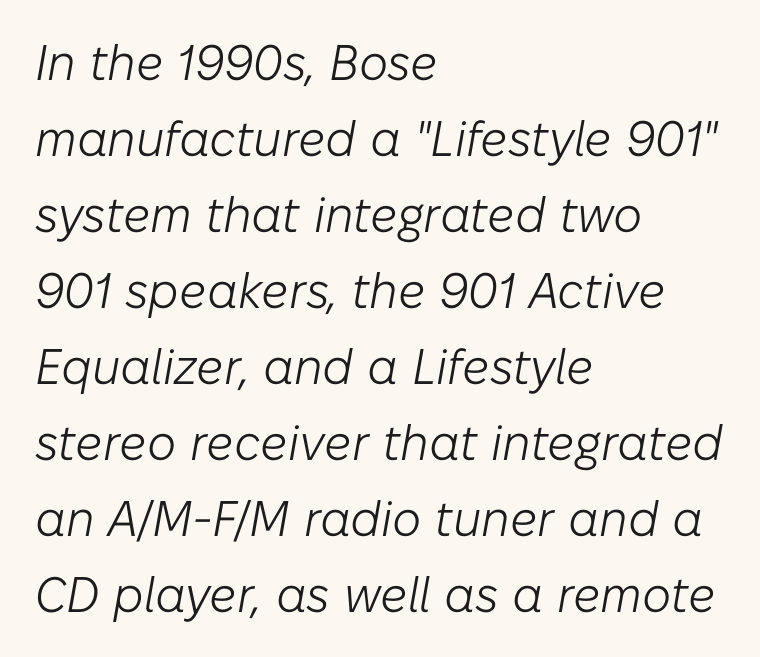
{"italic": "yes", "lean": "right", "slant_degrees": 10, "bold": "no", "weight": "light", "width": "normal", "stroke_contrast": "low", "x_height": "medium", "monospaced": "no", "underline": "no", "align": "left", "line_spacing": "normal", "line_spacing_ratio": 1.52, "letter_spacing": "normal", "letter_spacing_em": 0.0, "glyph_px": 50}
